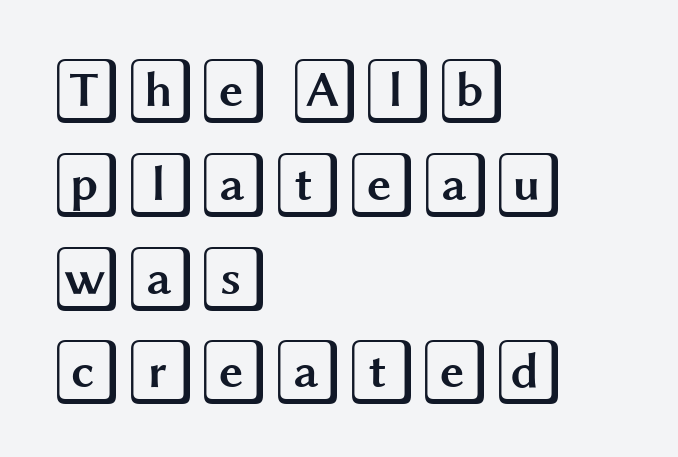
The image shows 67 px wide type, upright; set left-aligned, normal line spacing (1.4x), normal letter spacing, not underlined; a large x-height.
